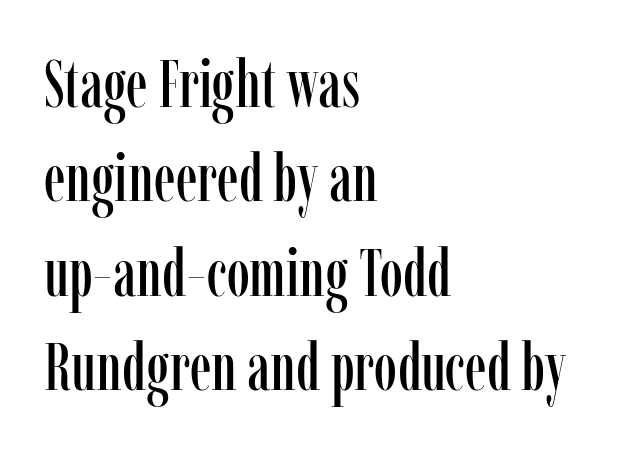
The letters carry serifs — small finishing strokes at the ends of their stems. Leftover space on each line is placed entirely after the last word. The words here are not underlined. What's the leading like? Ordinary, nothing unusual.
